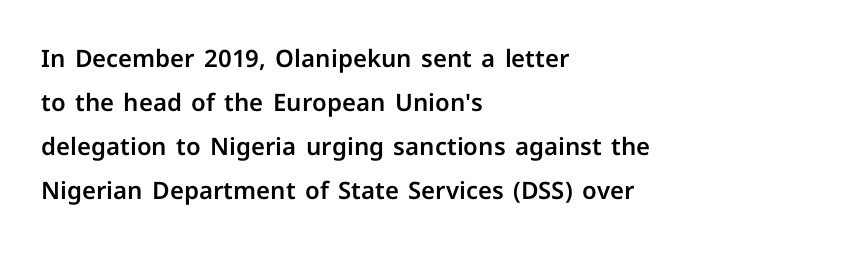
Standard letterfit; no display-style spreading of the glyphs. Alignment: flush left. Does the lettering tilt? It doesn't — this is upright. Glance below the letters and you will spot only blank space.
